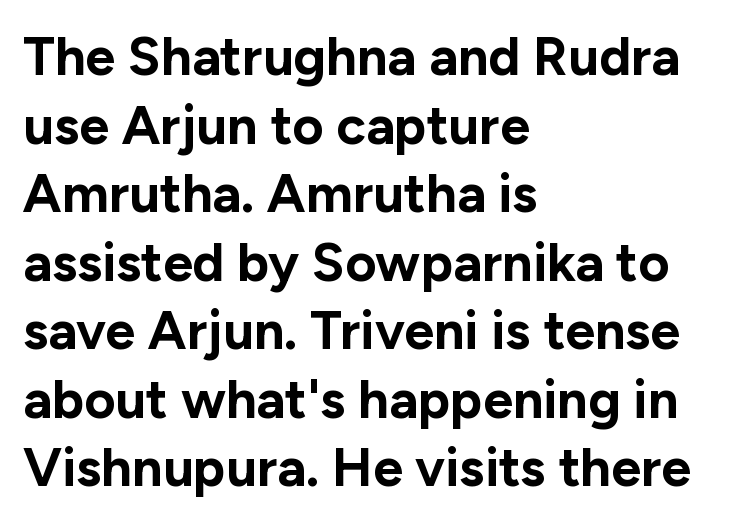
The image shows 54 px bold sans-serif type, upright; set left-aligned, normal line spacing (1.27x), normal letter spacing, not underlined; low stroke contrast and a medium x-height.
